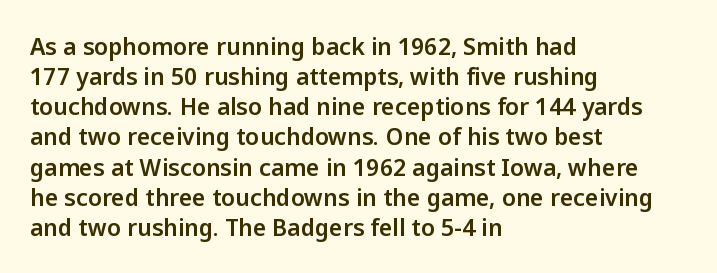
The image shows 23 px text type, upright; set left-aligned, normal line spacing (1.31x), normal letter spacing, not underlined.
